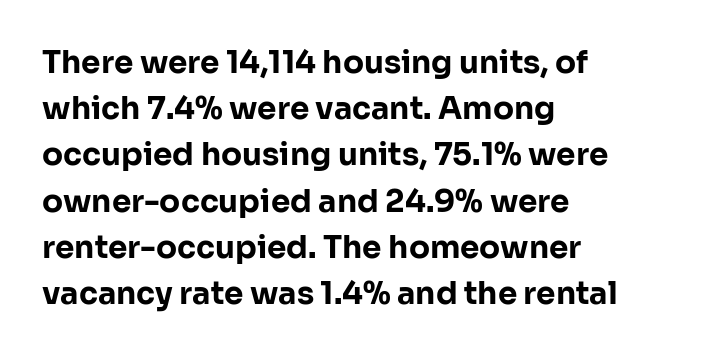
Q: Is the text bold? A: Yes.
Q: Is the text italic (slanted)? A: No, it is upright.
Q: Is the typeface a serif or a sans-serif typeface? A: Sans-serif.
Q: Is the text underlined? A: No.
Q: How is the paragraph aligned? A: Left-aligned.
Q: Is the spacing between letters normal or unusually wide? A: Normal.
Q: Is the spacing between lines tight, normal or loose? A: Normal.
Q: Width (condensed, normal, or wide)? A: Normal.
Q: Stroke contrast? A: Low.
Q: x-height? A: Medium.
Q: Monospaced? A: No.
